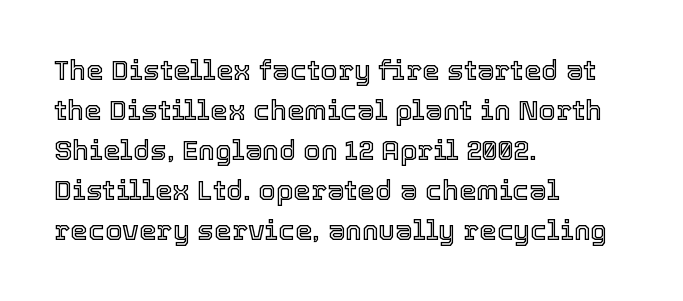
{"italic": "no", "width": "normal", "x_height": "medium", "monospaced": "no", "underline": "no", "align": "left", "line_spacing": "normal", "line_spacing_ratio": 1.43, "letter_spacing": "normal", "letter_spacing_em": 0.0, "glyph_px": 28}
